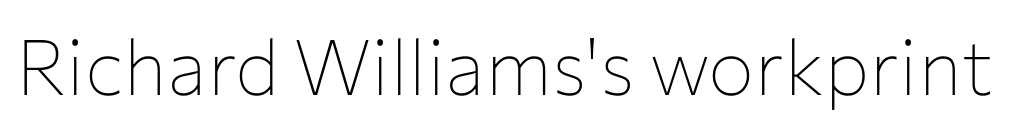
Q: Is the text bold? A: No.
Q: Is the text italic (slanted)? A: No, it is upright.
Q: Is the typeface a serif or a sans-serif typeface? A: Sans-serif.
Q: Is the text underlined? A: No.
Q: Is the spacing between letters normal or unusually wide? A: Normal.
Q: Width (condensed, normal, or wide)? A: Normal.
Q: Stroke contrast? A: Low.
Q: x-height? A: Medium.
Q: Monospaced? A: No.
